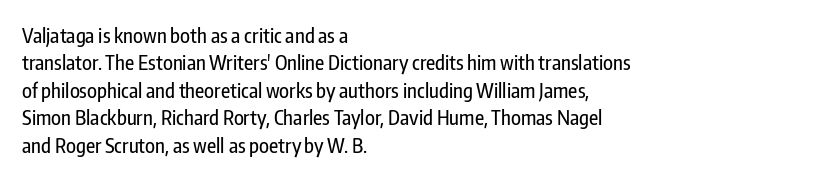
Q: Is the text italic (slanted)? A: No, it is upright.
Q: Is the text underlined? A: No.
Q: How is the paragraph aligned? A: Left-aligned.
Q: Is the spacing between letters normal or unusually wide? A: Normal.
Q: Is the spacing between lines tight, normal or loose? A: Normal.
